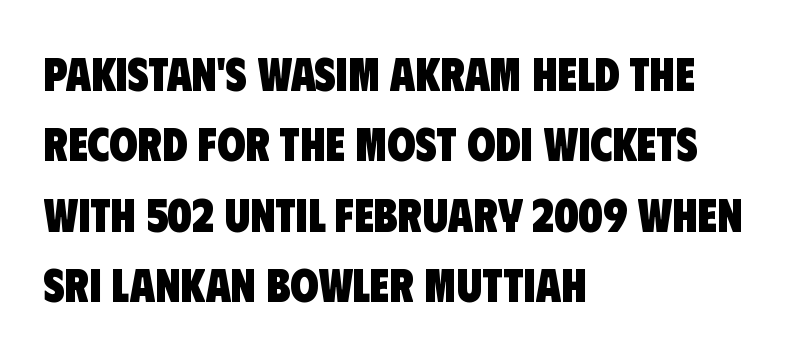
{"serif": "no", "bold": "yes", "weight": "heavy", "width": "condensed", "stroke_contrast": "low", "x_height": "large", "monospaced": "no", "underline": "no", "align": "left", "line_spacing": "normal", "line_spacing_ratio": 1.53, "letter_spacing": "normal", "letter_spacing_em": 0.0, "glyph_px": 46}
